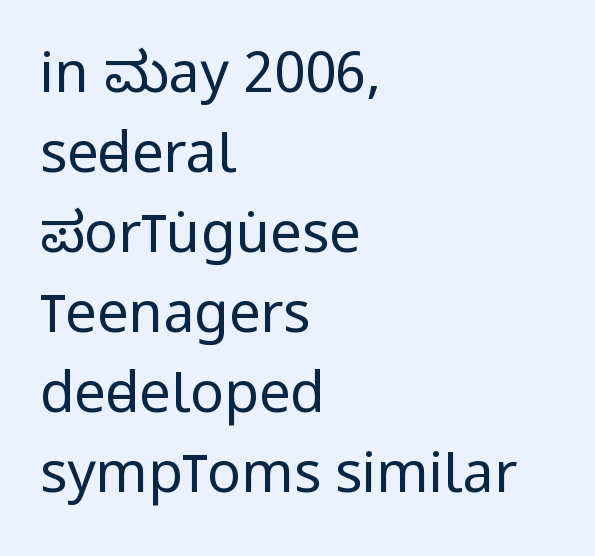
{"serif": "no", "italic": "no", "bold": "no", "weight": "regular", "width": "condensed", "stroke_contrast": "low", "x_height": "large", "monospaced": "no", "underline": "no", "align": "left", "line_spacing": "normal", "line_spacing_ratio": 1.43, "letter_spacing": "normal", "letter_spacing_em": 0.0, "glyph_px": 56}
